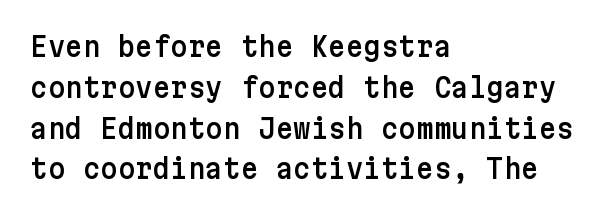
The typography opts for an upright posture over an oblique one. Descenders hang freely into open space. The rag falls on the right side of this text block. No extra tracking has been applied to these lines. Does the leading feel generous? No, just average.
